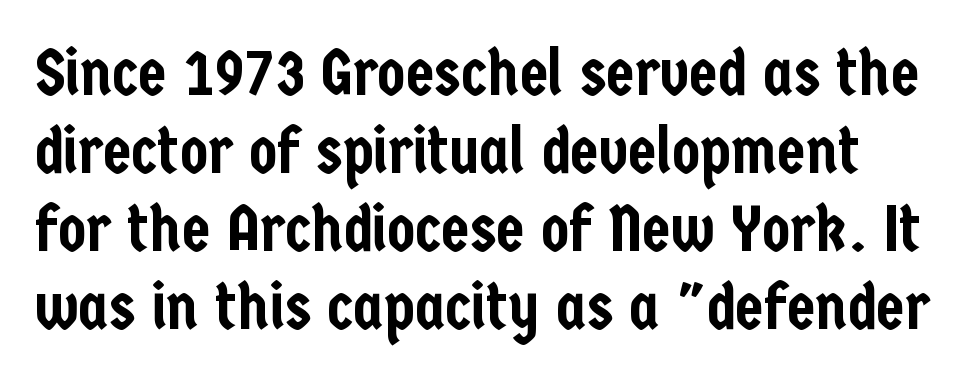
Q: Is the text italic (slanted)? A: No, it is upright.
Q: Is the typeface a serif or a sans-serif typeface? A: Sans-serif.
Q: Is the text underlined? A: No.
Q: Is the spacing between letters normal or unusually wide? A: Normal.
Q: Width (condensed, normal, or wide)? A: Condensed.
Q: Stroke contrast? A: Low.
Q: x-height? A: Medium.
Q: Monospaced? A: No.
